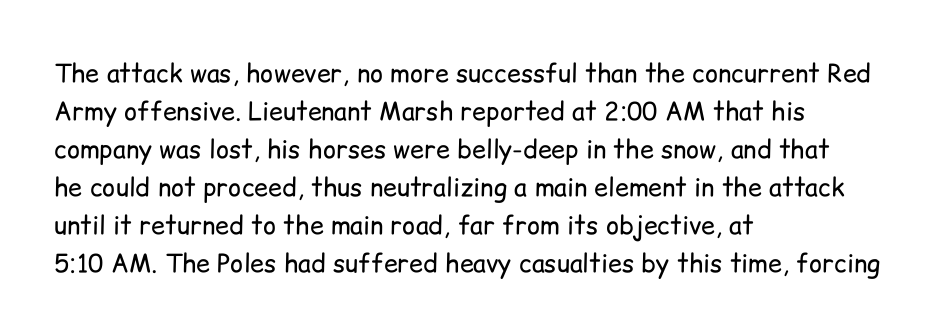
The font's upright variant was chosen for this text. The specimen omits any rule beneath the text block's lines. All the whitespace from short lines collects on the right. Tracking here is standard; glyphs follow each other at the usual distance.
